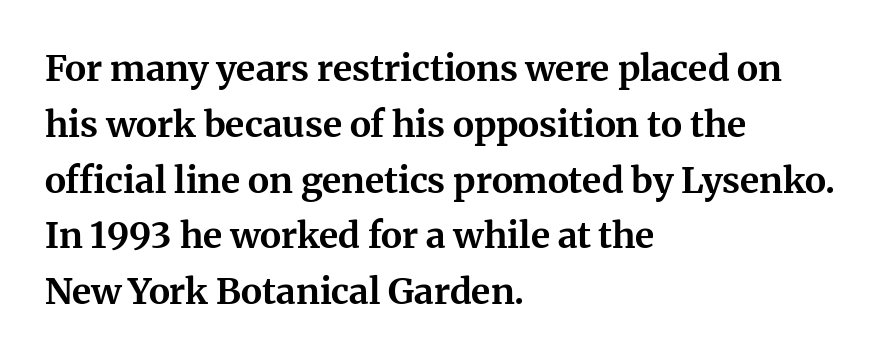
{"serif": "yes", "italic": "no", "bold": "yes", "weight": "bold", "width": "normal", "stroke_contrast": "medium", "x_height": "medium", "monospaced": "no", "underline": "no", "align": "left", "line_spacing": "normal", "line_spacing_ratio": 1.55, "letter_spacing": "normal", "letter_spacing_em": 0.0, "glyph_px": 36}
